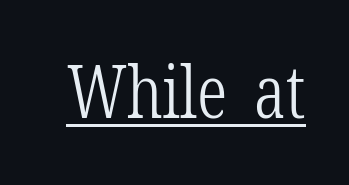
{"serif": "yes", "italic": "no", "bold": "no", "weight": "light", "width": "condensed", "stroke_contrast": "low", "x_height": "medium", "monospaced": "no", "underline": "yes", "letter_spacing": "normal", "letter_spacing_em": 0.0, "glyph_px": 74}
